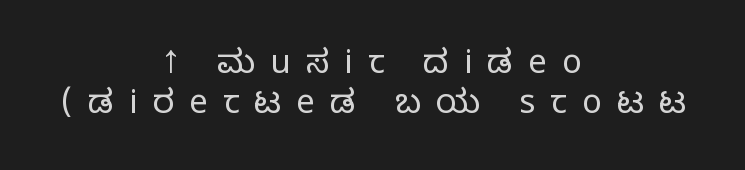
The setting favours the middle, as headings and verse often do. The face used here is rendered with a markedly widened letterfit. Tall strokes in this sample are plumb rather than angled. Bold? No — there's no thickening of the strokes. Nobody drew a line under any word here.
